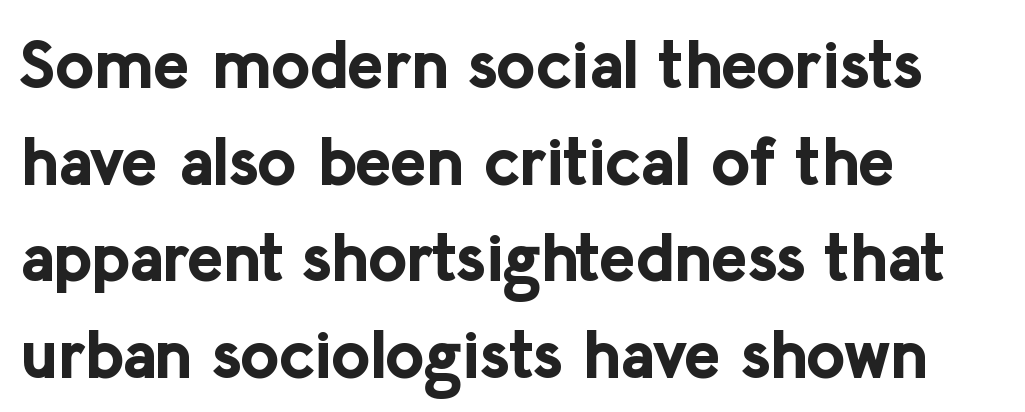
The image shows 68 px bold sans-serif type, upright; set left-aligned, normal line spacing (1.42x), normal letter spacing, not underlined; low stroke contrast and a medium x-height.
